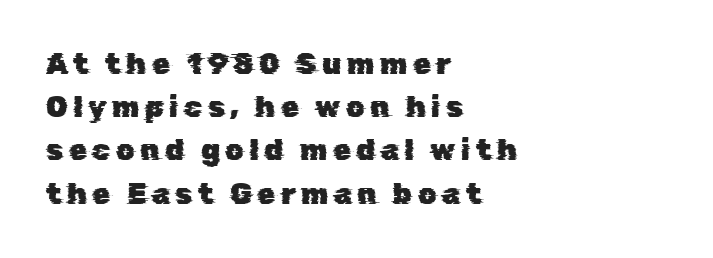
{"serif": "no", "width": "normal", "stroke_contrast": "low", "x_height": "medium", "monospaced": "no", "underline": "no", "align": "left", "line_spacing": "normal", "line_spacing_ratio": 1.49, "glyph_px": 29}
